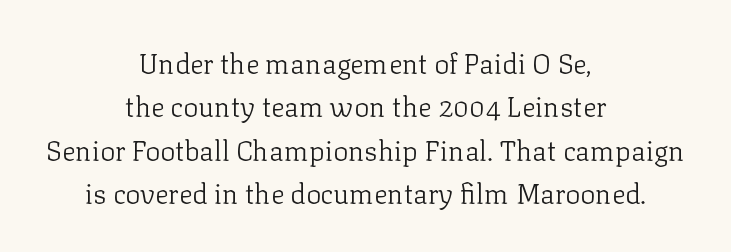
The image shows 28 px light serif type, upright; set centered, normal line spacing (1.55x), normal letter spacing, not underlined; low stroke contrast and a medium x-height.
